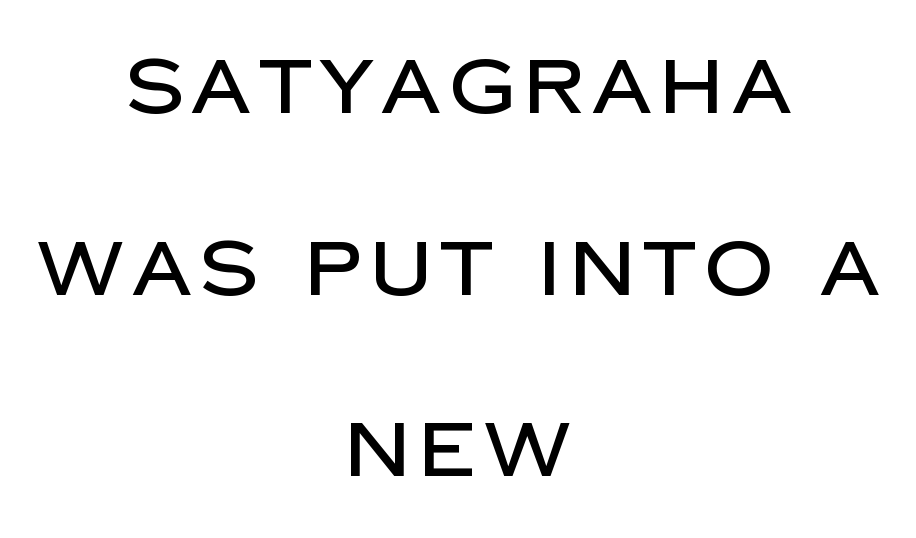
{"serif": "no", "italic": "no", "width": "normal", "stroke_contrast": "low", "x_height": "large", "monospaced": "no", "underline": "no", "align": "center", "line_spacing": "loose", "line_spacing_ratio": 2.39, "glyph_px": 76}
